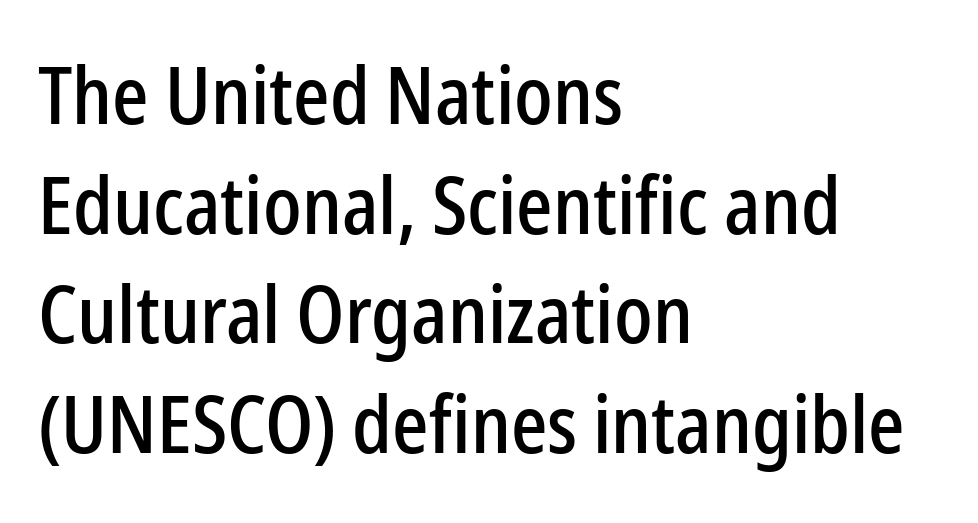
Do the characters align in a grid? No, the font is proportional. In CSS terms this would be text-align: left. Characters remain perfectly vertical along every line. Each word holds together tightly as a unit, with standard inter-letter gaps. Has an underline been added? It has not. Nothing sits at the stroke ends, so this counts as sans-serif.
